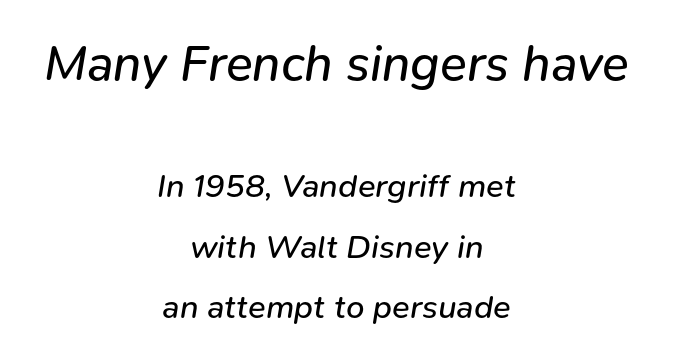
{"italic": "yes", "lean": "right", "slant_degrees": 9, "bold": "no", "weight": "regular", "width": "normal", "stroke_contrast": "low", "x_height": "medium", "monospaced": "no", "underline": "no", "align": "center", "line_spacing_ratio": 1.84, "letter_spacing": "normal", "letter_spacing_em": 0.0, "larger_block": "first", "size_ratio": 1.52, "glyph_px": 50}
